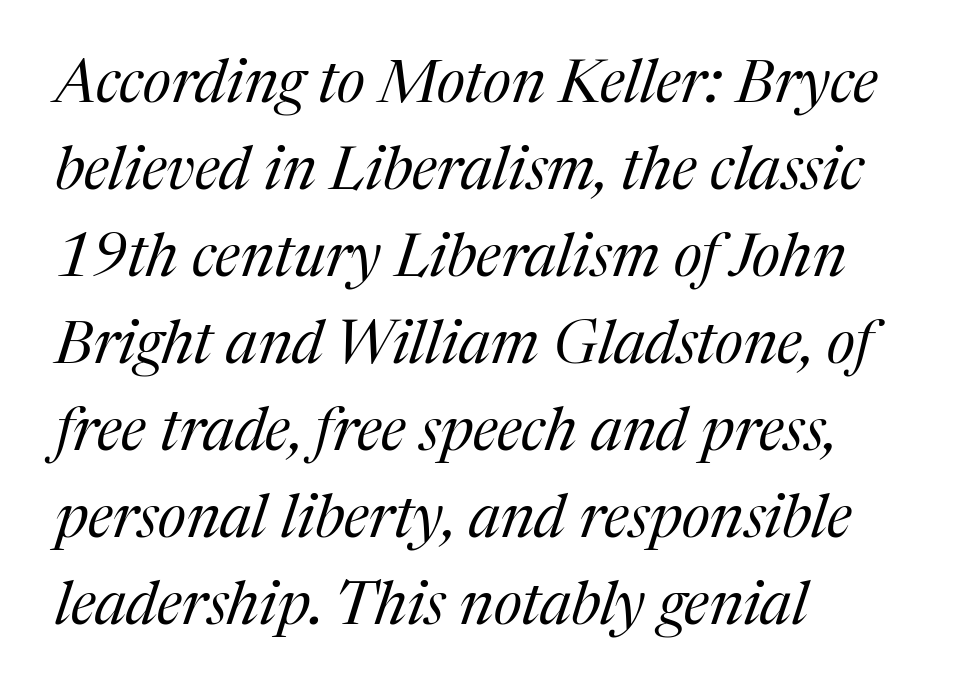
Q: Is the text bold? A: No.
Q: Is the text italic (slanted)? A: Yes, it leans right by about 17 degrees.
Q: Is the typeface a serif or a sans-serif typeface? A: Serif.
Q: Is the text underlined? A: No.
Q: How is the paragraph aligned? A: Left-aligned.
Q: Is the spacing between letters normal or unusually wide? A: Normal.
Q: Is the spacing between lines tight, normal or loose? A: Normal.
Q: Width (condensed, normal, or wide)? A: Normal.
Q: Stroke contrast? A: Medium.
Q: x-height? A: Medium.
Q: Monospaced? A: No.
